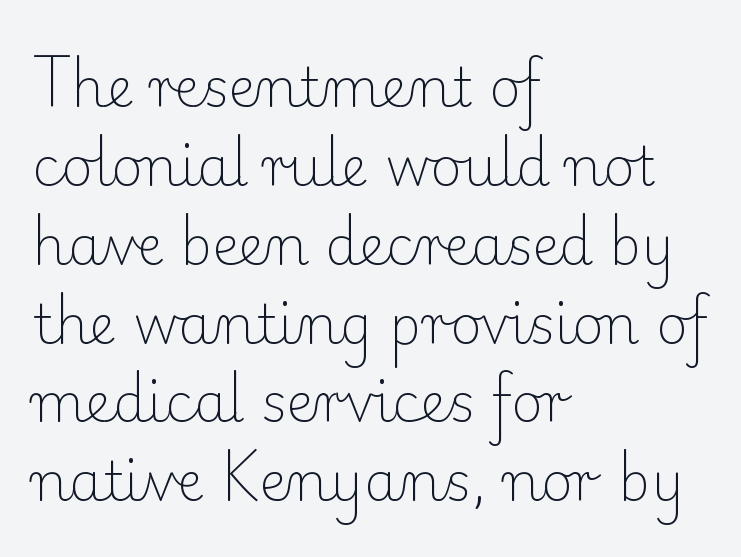
Q: Is the text bold? A: No.
Q: Is the text italic (slanted)? A: No, it is upright.
Q: Is the typeface a serif or a sans-serif typeface? A: Serif.
Q: Is the text underlined? A: No.
Q: How is the paragraph aligned? A: Left-aligned.
Q: Is the spacing between letters normal or unusually wide? A: Normal.
Q: Is the spacing between lines tight, normal or loose? A: Normal.
Q: Width (condensed, normal, or wide)? A: Normal.
Q: Stroke contrast? A: Low.
Q: x-height? A: Small.
Q: Monospaced? A: No.
